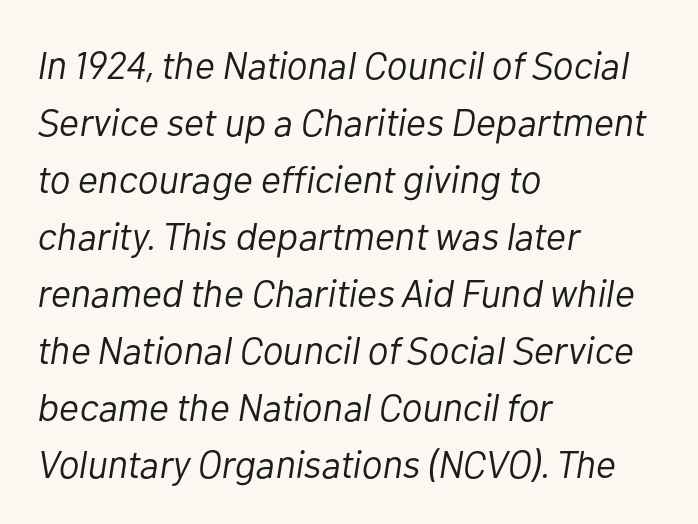
Q: Is the text bold? A: No.
Q: Is the text italic (slanted)? A: Yes, it leans right by about 10 degrees.
Q: Is the text underlined? A: No.
Q: How is the paragraph aligned? A: Left-aligned.
Q: Is the spacing between letters normal or unusually wide? A: Normal.
Q: Is the spacing between lines tight, normal or loose? A: Normal.
Q: Width (condensed, normal, or wide)? A: Normal.
Q: Stroke contrast? A: Low.
Q: x-height? A: Medium.
Q: Monospaced? A: No.
